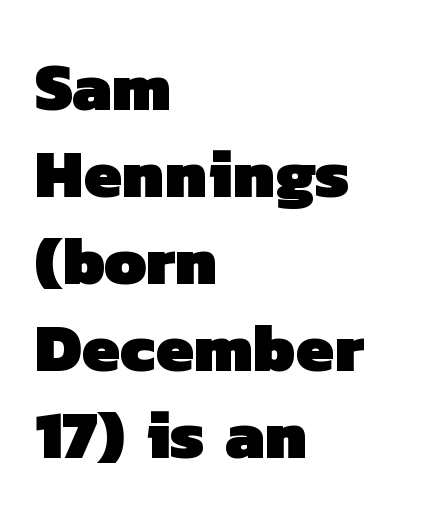
The image shows 68 px heavy sans-serif type; set left-aligned, normal line spacing (1.28x), normal letter spacing, not underlined; low stroke contrast and a medium x-height.
